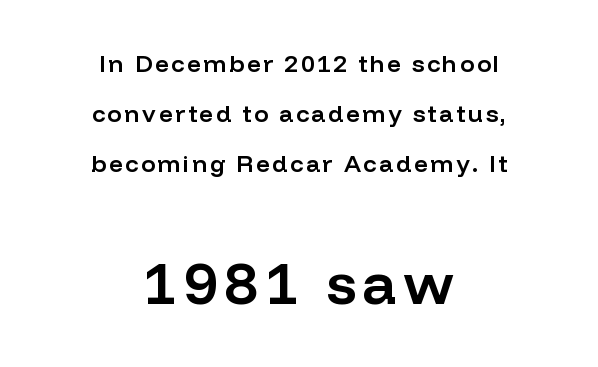
The image shows 59 px semibold sans-serif type, upright; set centered, loose line spacing (2.08x), not underlined; the second (bottom) block is 2.46x larger; low stroke contrast and a medium x-height.
